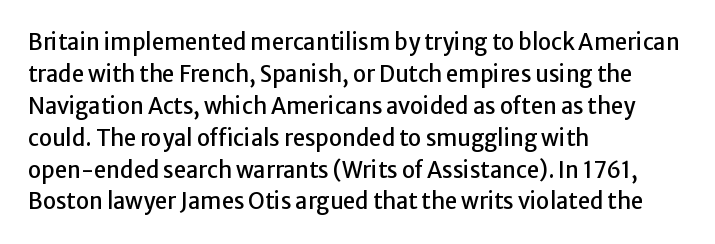
{"italic": "no", "underline": "no", "align": "left", "line_spacing": "normal", "line_spacing_ratio": 1.45, "letter_spacing": "normal", "letter_spacing_em": 0.0, "glyph_px": 22}
